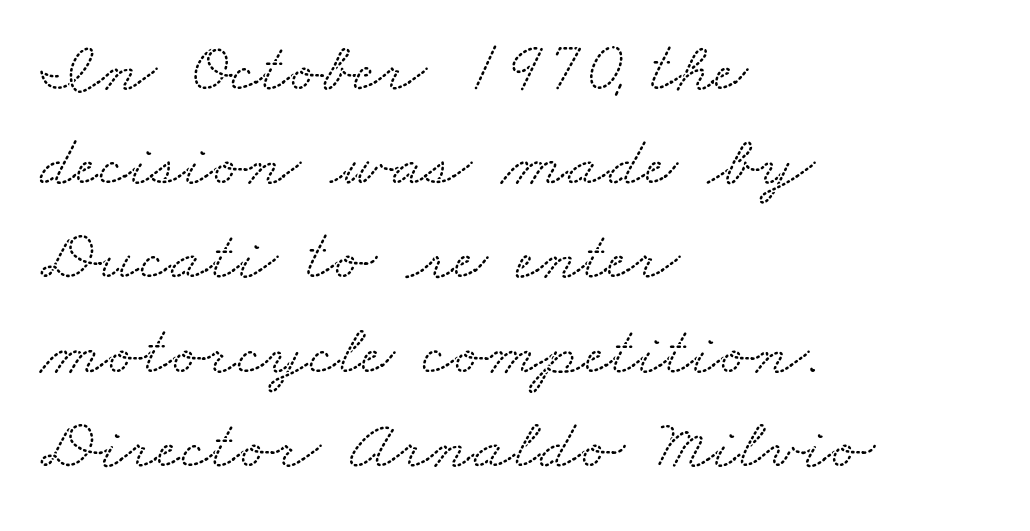
{"width": "wide", "stroke_contrast": "low", "x_height": "small", "monospaced": "no", "underline": "no", "align": "left", "line_spacing": "normal", "line_spacing_ratio": 1.29, "letter_spacing": "normal", "letter_spacing_em": 0.0, "glyph_px": 73}
